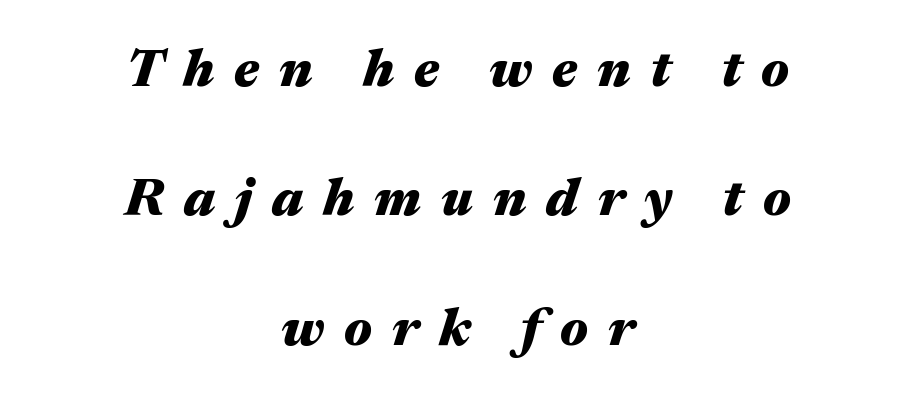
{"italic": "yes", "lean": "right", "slant_degrees": 17, "bold": "yes", "weight": "heavy", "width": "wide", "stroke_contrast": "medium", "x_height": "medium", "monospaced": "no", "underline": "no", "align": "center", "line_spacing": "loose", "line_spacing_ratio": 2.49, "letter_spacing": "wide", "letter_spacing_em": 0.38, "glyph_px": 52}
